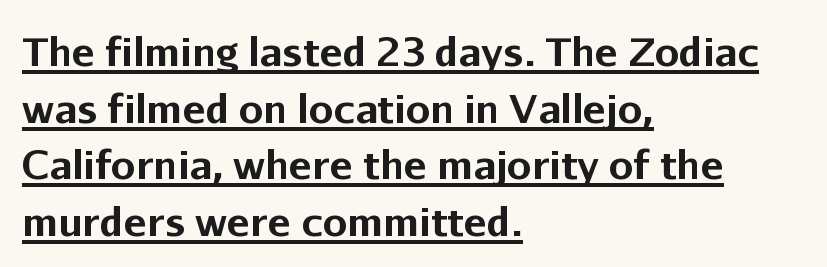
Q: Is the text bold? A: Yes.
Q: Is the text italic (slanted)? A: No, it is upright.
Q: Is the typeface a serif or a sans-serif typeface? A: Sans-serif.
Q: Is the text underlined? A: Yes.
Q: How is the paragraph aligned? A: Left-aligned.
Q: Is the spacing between letters normal or unusually wide? A: Normal.
Q: Is the spacing between lines tight, normal or loose? A: Normal.
Q: Width (condensed, normal, or wide)? A: Normal.
Q: Stroke contrast? A: Low.
Q: x-height? A: Medium.
Q: Monospaced? A: No.
